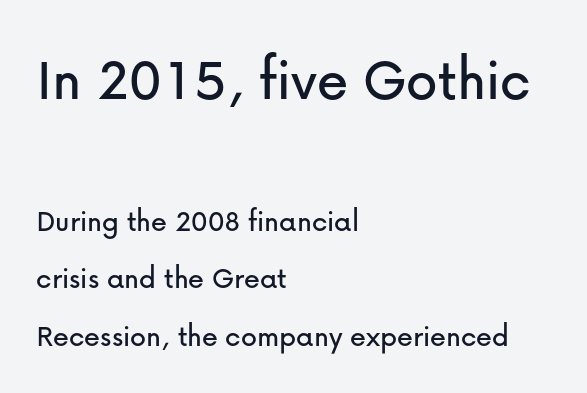
{"serif": "no", "italic": "no", "width": "normal", "stroke_contrast": "low", "x_height": "medium", "monospaced": "no", "underline": "no", "align": "left", "line_spacing_ratio": 1.79, "letter_spacing": "normal", "letter_spacing_em": 0.0, "larger_block": "first", "size_ratio": 1.97, "glyph_px": 63}
